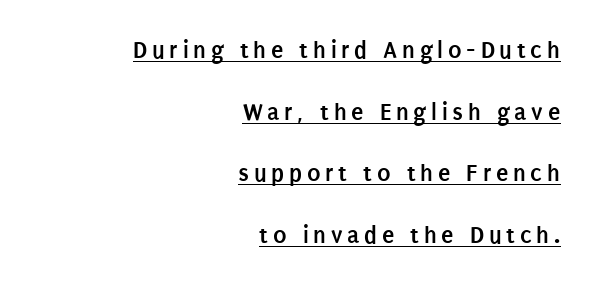
Q: Is the text bold? A: Yes.
Q: Is the text italic (slanted)? A: No, it is upright.
Q: Is the text underlined? A: Yes.
Q: How is the paragraph aligned? A: Right-aligned.
Q: Is the spacing between lines tight, normal or loose? A: Loose.
